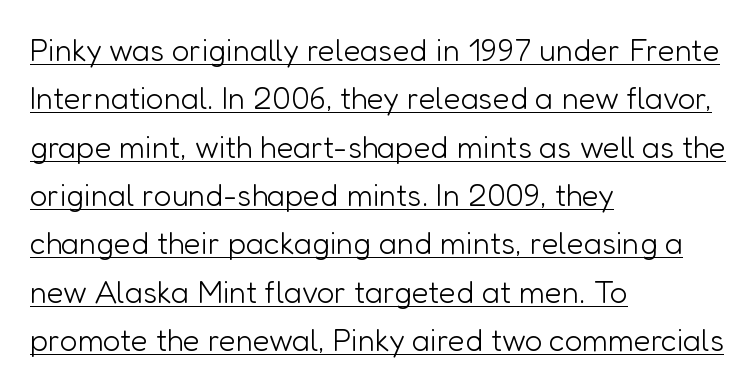
{"serif": "no", "italic": "no", "bold": "no", "weight": "light", "width": "normal", "stroke_contrast": "low", "x_height": "medium", "monospaced": "no", "underline": "yes", "align": "left", "line_spacing": "normal", "line_spacing_ratio": 1.56, "letter_spacing": "normal", "letter_spacing_em": 0.0, "glyph_px": 31}
